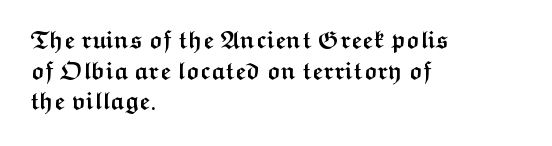
The image shows 24 px bold type, upright; set left-aligned, normal line spacing (1.28x), normal letter spacing, not underlined.
